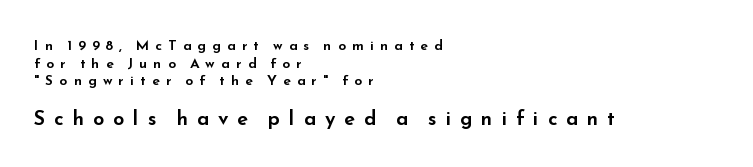
Q: Is the text italic (slanted)? A: No, it is upright.
Q: Is the text underlined? A: No.
Q: How is the paragraph aligned? A: Left-aligned.
Q: Is the spacing between letters normal or unusually wide? A: Unusually wide.
Q: Is the spacing between lines tight, normal or loose? A: Normal.
Q: Which block of text is set in a larger size, the first (top) or the second (bottom)? A: The second (bottom) one.
